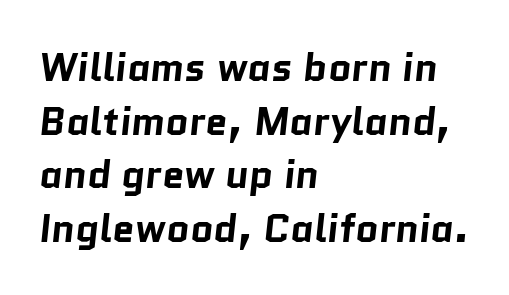
Q: Is the text bold? A: Yes.
Q: Is the typeface a serif or a sans-serif typeface? A: Sans-serif.
Q: Is the text underlined? A: No.
Q: How is the paragraph aligned? A: Left-aligned.
Q: Is the spacing between letters normal or unusually wide? A: Normal.
Q: Is the spacing between lines tight, normal or loose? A: Normal.
Q: Width (condensed, normal, or wide)? A: Normal.
Q: Stroke contrast? A: Low.
Q: x-height? A: Medium.
Q: Monospaced? A: No.
